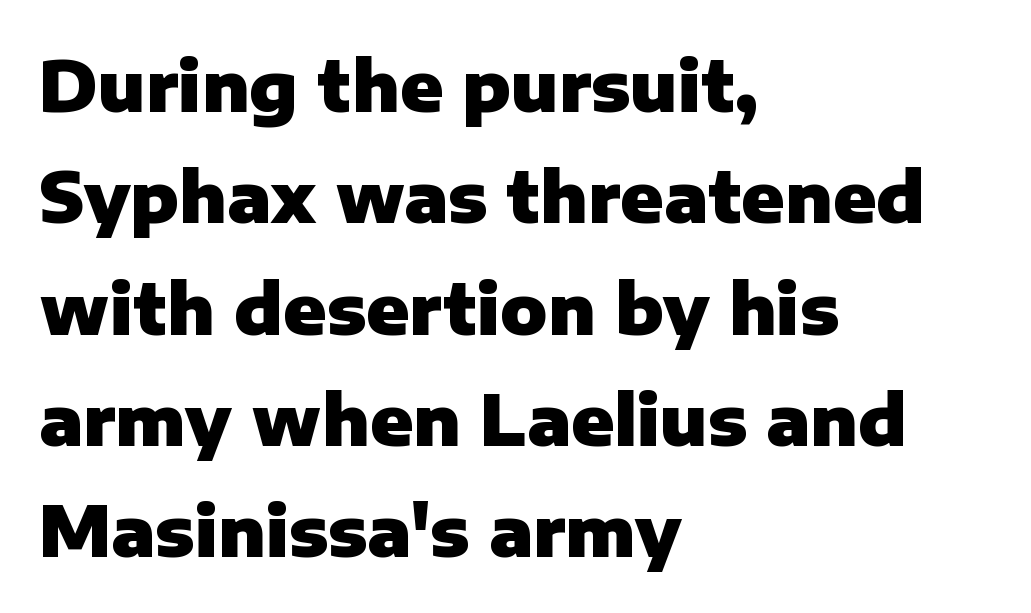
Observe the absence of serifs on each vertical stroke in this sample. The letters sit at their default tracking, neither squeezed nor spread. Character widths vary here, with narrow letters taking less room than wide ones. Vertical spacing — default. This is the regular roman posture of the typeface.
